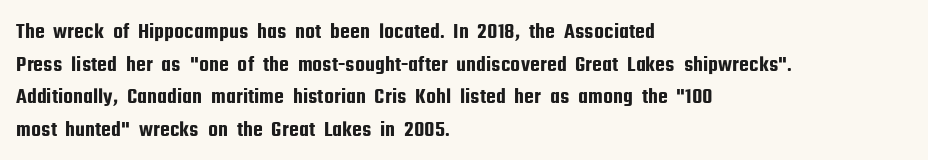
{"italic": "no", "underline": "no", "align": "left", "line_spacing": "normal", "line_spacing_ratio": 1.48, "letter_spacing": "normal", "letter_spacing_em": 0.0, "glyph_px": 22}
